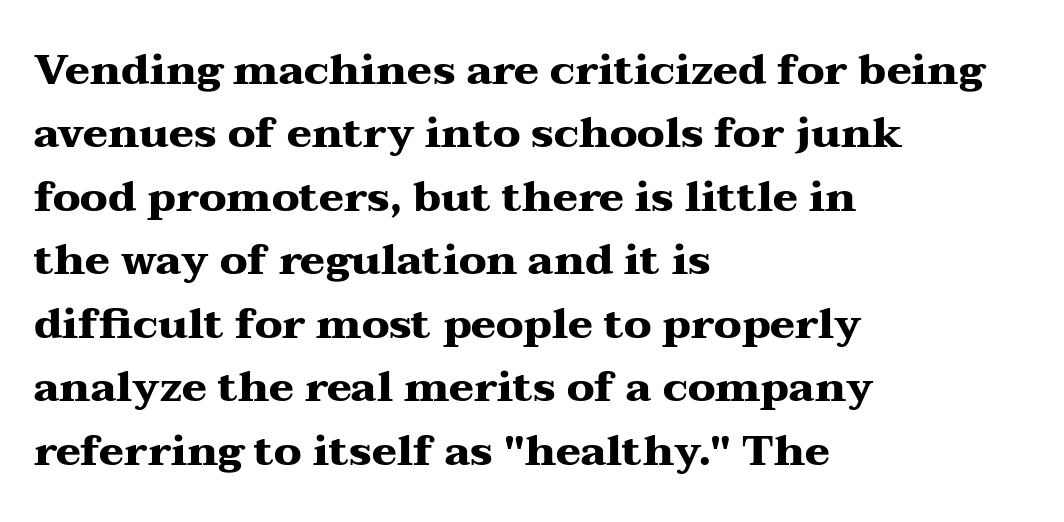
Looks like regular typesetting: each glyph gets only the width it needs. Old-style or modern, the face here clearly has serifs. Tracking here is standard; glyphs follow each other at the usual distance. Summary of vertical rhythm: regular, with standard interline spacing. Only glyphs here, with clear space below each row. The lines are quadded left.
